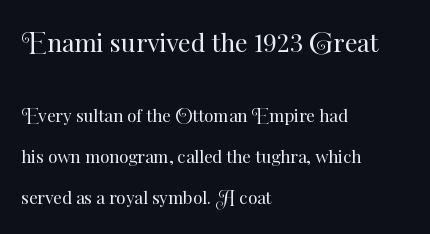
Q: Is the text bold? A: No.
Q: Is the text italic (slanted)? A: No, it is upright.
Q: Is the text underlined? A: No.
Q: How is the paragraph aligned? A: Left-aligned.
Q: Is the spacing between letters normal or unusually wide? A: Normal.
Q: Is the spacing between lines tight, normal or loose? A: Loose.
Q: Which block of text is set in a larger size, the first (top) or the second (bottom)? A: The first (top) one.
